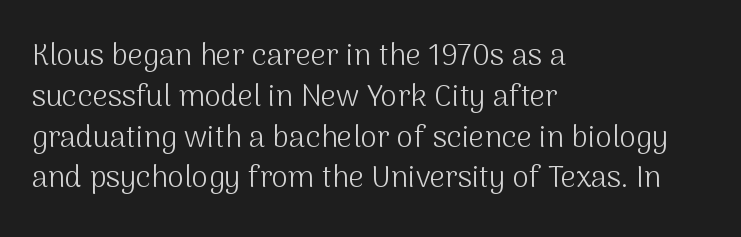
{"serif": "no", "italic": "no", "bold": "no", "weight": "light", "width": "normal", "stroke_contrast": "medium", "x_height": "medium", "monospaced": "no", "underline": "no", "align": "left", "line_spacing": "normal", "line_spacing_ratio": 1.36, "letter_spacing": "normal", "letter_spacing_em": 0.0, "glyph_px": 30}
